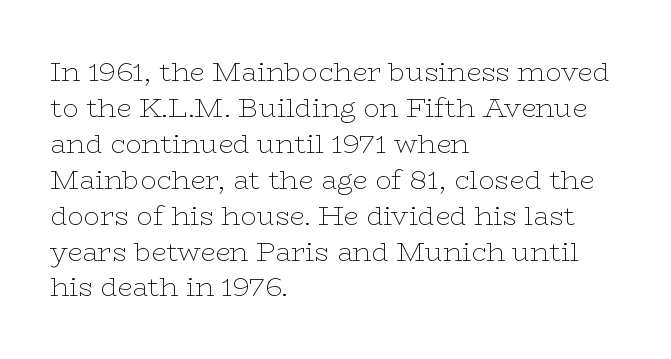
{"italic": "no", "bold": "no", "underline": "no", "align": "left", "line_spacing": "normal", "line_spacing_ratio": 1.33, "letter_spacing": "normal", "letter_spacing_em": 0.0, "glyph_px": 27}
